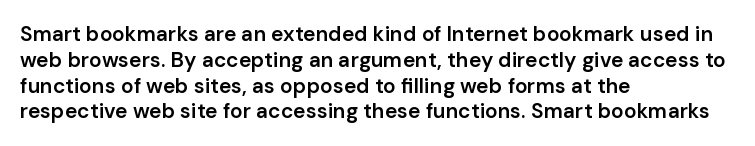
Weight: semibold (demi). Clear beneath every line of the passage. Nothing unusual about the tracking: characters are spaced as the font intends. Notice how the stems are strictly vertical — no italics here. This sample is left-justified, so line endings fall wherever the words run out.
